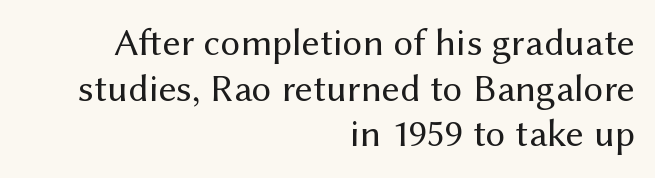
Q: Is the text bold? A: No.
Q: Is the text italic (slanted)? A: No, it is upright.
Q: Is the typeface a serif or a sans-serif typeface? A: Sans-serif.
Q: Is the text underlined? A: No.
Q: How is the paragraph aligned? A: Right-aligned.
Q: Is the spacing between letters normal or unusually wide? A: Normal.
Q: Width (condensed, normal, or wide)? A: Normal.
Q: Stroke contrast? A: Medium.
Q: x-height? A: Medium.
Q: Monospaced? A: No.
